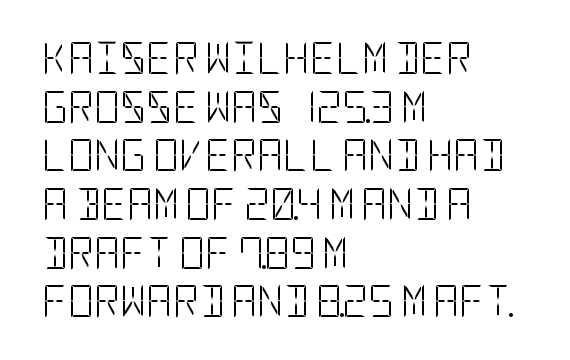
{"serif": "no", "italic": "no", "bold": "no", "weight": "light", "width": "condensed", "stroke_contrast": "low", "x_height": "large", "underline": "no", "align": "left", "line_spacing": "normal", "line_spacing_ratio": 1.52, "letter_spacing": "normal", "letter_spacing_em": 0.0, "glyph_px": 32}
